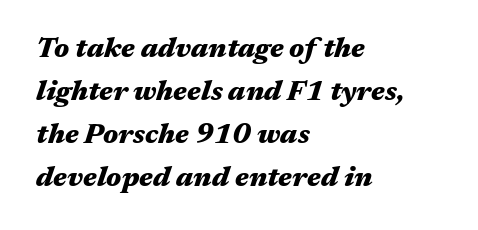
Alignment: flush left. One glance says typical: line gaps are just what's usual. Character widths vary here, with narrow letters taking less room than wide ones. Summary of weight: heavy, a full bold. The type is set solid horizontally, with unmodified tracking. No word sits above an underline.
